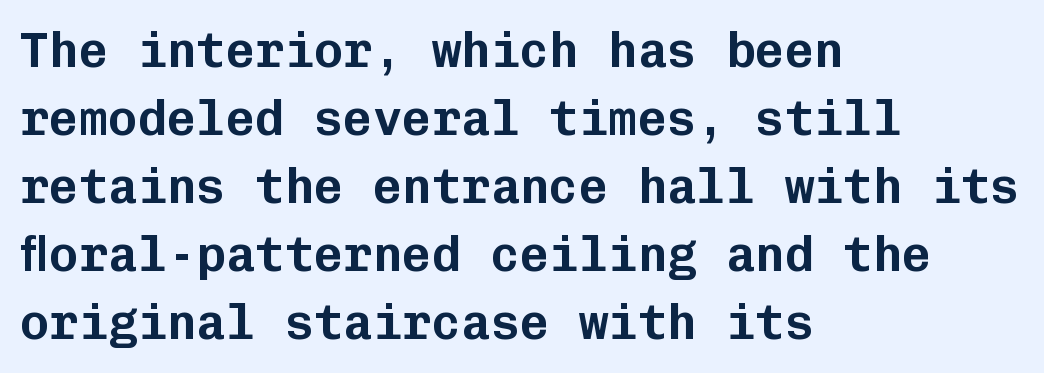
{"serif": "no", "italic": "no", "width": "normal", "stroke_contrast": "low", "x_height": "medium", "monospaced": "yes", "underline": "no", "align": "left", "line_spacing": "normal", "line_spacing_ratio": 1.39, "letter_spacing": "normal", "letter_spacing_em": 0.0, "glyph_px": 49}
